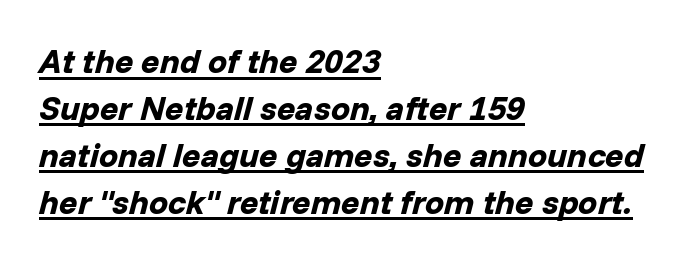
{"italic": "yes", "lean": "right", "slant_degrees": 14, "bold": "yes", "weight": "bold", "width": "normal", "stroke_contrast": "low", "x_height": "medium", "monospaced": "no", "underline": "yes", "align": "left", "line_spacing": "normal", "line_spacing_ratio": 1.38, "letter_spacing": "normal", "letter_spacing_em": 0.0, "glyph_px": 34}
